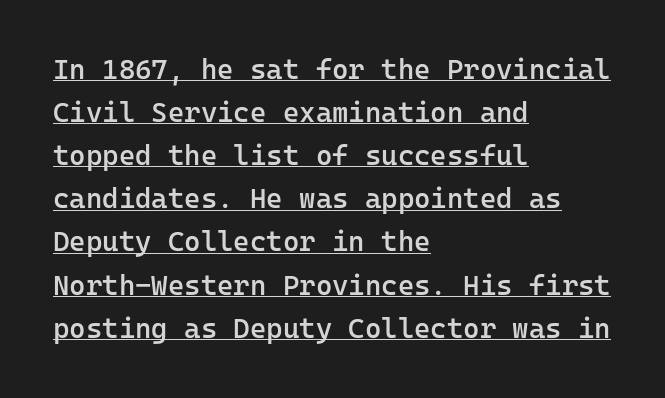
The image shows 28 px semibold sans-serif type, upright, monospaced; set left-aligned, normal line spacing (1.54x), normal letter spacing, underlined; low stroke contrast and a medium x-height.
